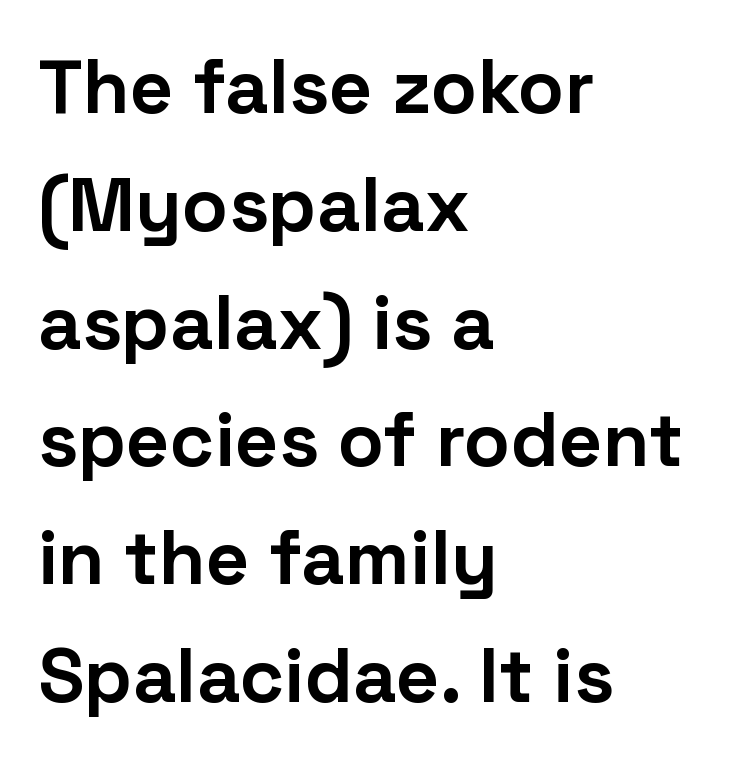
Q: Is the text bold? A: Yes.
Q: Is the text italic (slanted)? A: No, it is upright.
Q: Is the typeface a serif or a sans-serif typeface? A: Sans-serif.
Q: Is the text underlined? A: No.
Q: How is the paragraph aligned? A: Left-aligned.
Q: Is the spacing between letters normal or unusually wide? A: Normal.
Q: Is the spacing between lines tight, normal or loose? A: Normal.
Q: Width (condensed, normal, or wide)? A: Normal.
Q: Stroke contrast? A: Low.
Q: x-height? A: Medium.
Q: Monospaced? A: No.
